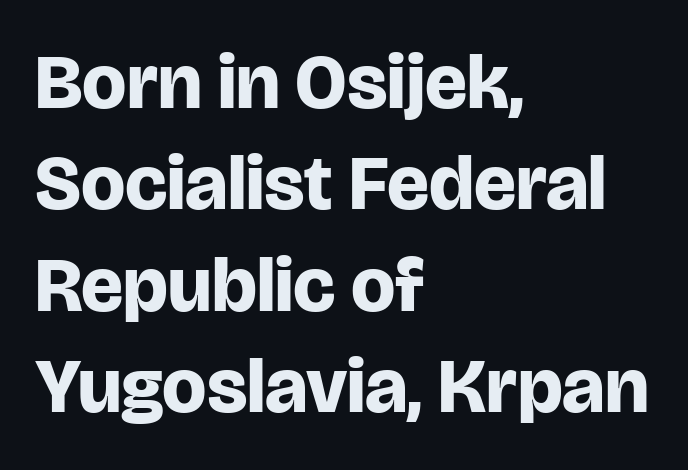
{"serif": "no", "italic": "no", "bold": "yes", "weight": "bold", "width": "normal", "stroke_contrast": "low", "x_height": "large", "monospaced": "no", "underline": "no", "align": "left", "line_spacing": "normal", "line_spacing_ratio": 1.3, "letter_spacing": "normal", "letter_spacing_em": 0.0, "glyph_px": 78}
